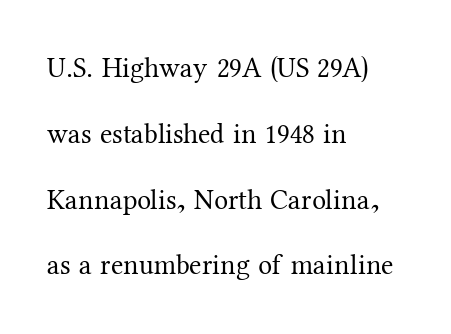
The image shows 28 px regular-weight serif type, upright; set left-aligned, loose line spacing (2.35x), normal letter spacing, not underlined; medium stroke contrast and a medium x-height.
